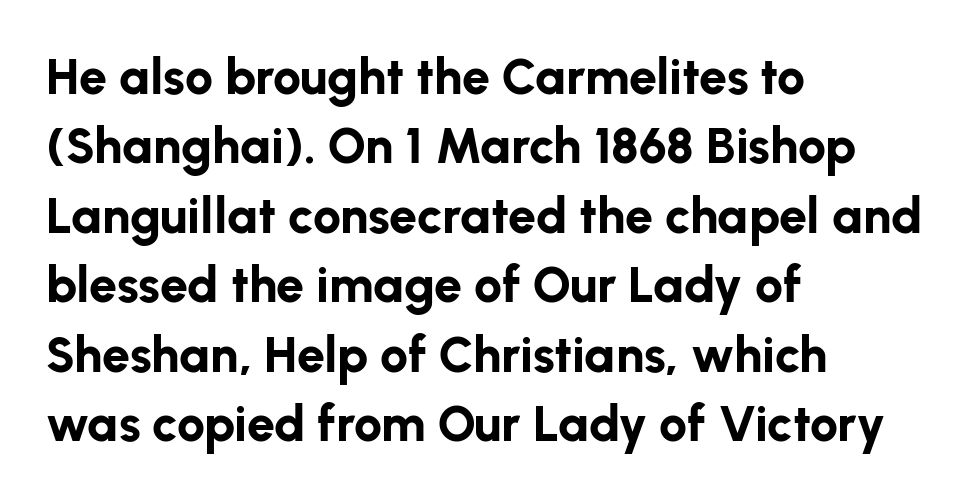
{"serif": "no", "italic": "no", "bold": "yes", "weight": "bold", "width": "normal", "stroke_contrast": "low", "x_height": "medium", "monospaced": "no", "underline": "no", "align": "left", "line_spacing": "normal", "line_spacing_ratio": 1.39, "letter_spacing": "normal", "letter_spacing_em": 0.0, "glyph_px": 50}
